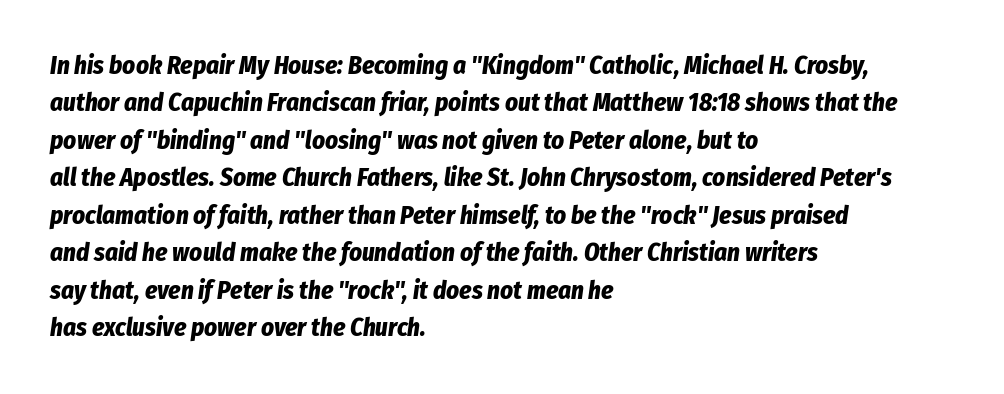
The text block is weighted toward the left margin, trailing off unevenly rightward. Regular leading. No extra tracking has been applied to these lines. Emphasis by weight is at full strength: bold.
